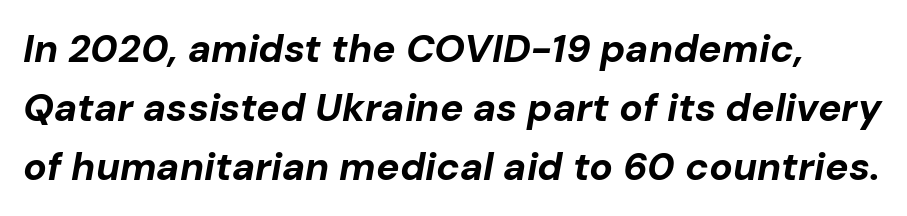
{"italic": "yes", "lean": "right", "slant_degrees": 10, "bold": "yes", "weight": "bold", "width": "normal", "stroke_contrast": "low", "x_height": "medium", "monospaced": "no", "underline": "no", "line_spacing": "normal", "line_spacing_ratio": 1.51, "letter_spacing": "normal", "letter_spacing_em": 0.0, "glyph_px": 39}
